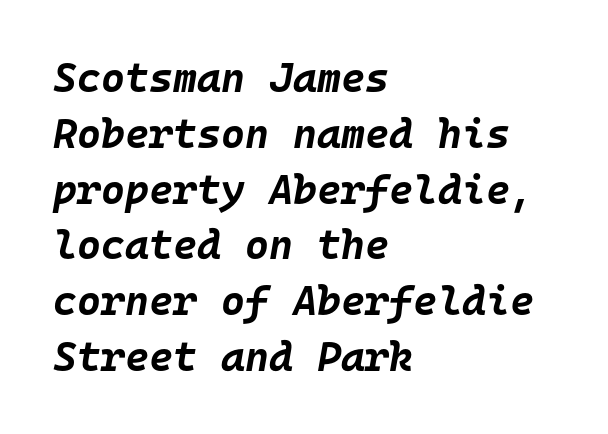
Q: Is the text bold? A: Yes.
Q: Is the text italic (slanted)? A: Yes, it leans right by about 10 degrees.
Q: Is the text underlined? A: No.
Q: How is the paragraph aligned? A: Left-aligned.
Q: Is the spacing between letters normal or unusually wide? A: Normal.
Q: Is the spacing between lines tight, normal or loose? A: Normal.
Q: Width (condensed, normal, or wide)? A: Normal.
Q: Stroke contrast? A: Low.
Q: x-height? A: Large.
Q: Monospaced? A: Yes.
